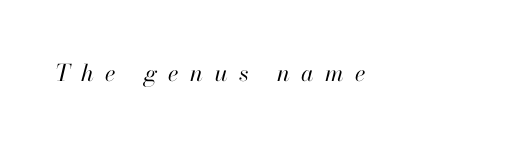
The image shows 23 px text type, italic (leaning right); set unusually wide letter spacing (+0.49 em), not underlined.
